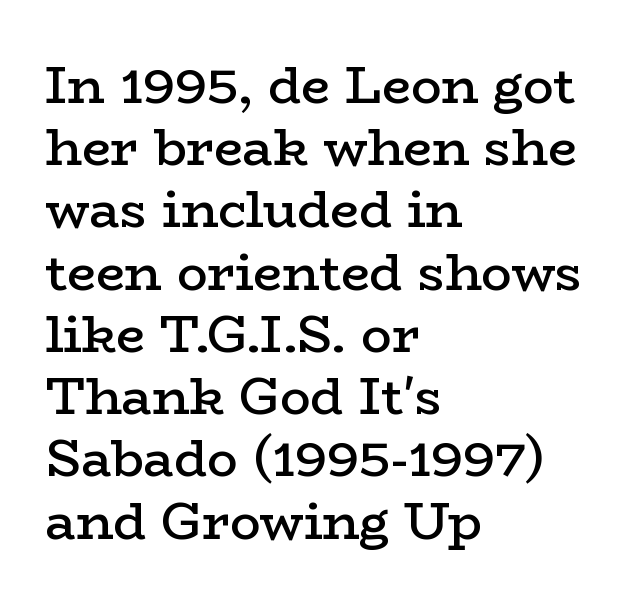
{"serif": "yes", "italic": "no", "bold": "semi", "weight": "semibold", "width": "wide", "stroke_contrast": "low", "x_height": "medium", "monospaced": "no", "underline": "no", "align": "left", "line_spacing_ratio": 1.22, "letter_spacing": "normal", "letter_spacing_em": 0.0, "glyph_px": 51}
